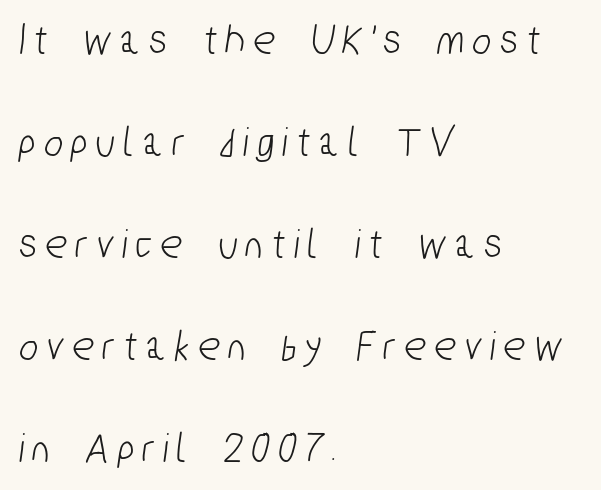
Type style note: lacks serifs. Varying glyph widths throughout — classic text-font behaviour. Compared with a centered layout, this one pins lines to the left instead. Students, note that the glyphs here are deliberately spaced far apart.
